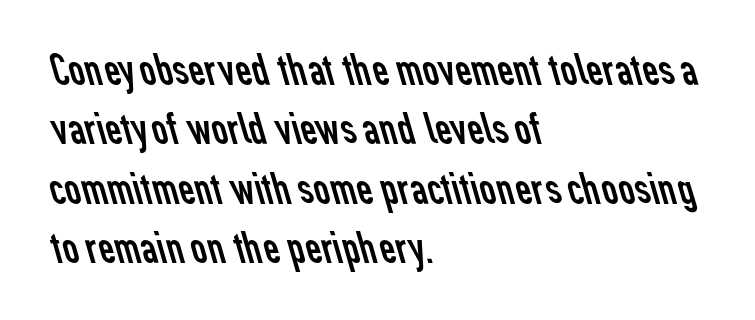
Q: Is the text bold? A: No.
Q: Is the typeface a serif or a sans-serif typeface? A: Sans-serif.
Q: Is the text underlined? A: No.
Q: How is the paragraph aligned? A: Left-aligned.
Q: Is the spacing between letters normal or unusually wide? A: Normal.
Q: Is the spacing between lines tight, normal or loose? A: Normal.
Q: Width (condensed, normal, or wide)? A: Normal.
Q: Stroke contrast? A: Low.
Q: x-height? A: Medium.
Q: Monospaced? A: No.
